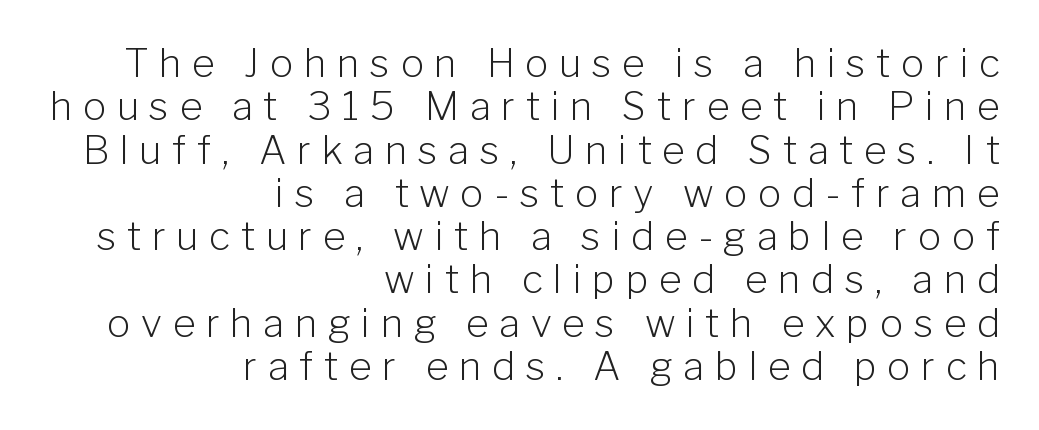
Characters remain perfectly vertical along every line. Characters follow at a spacing far wider than the type designer built in. Short and long lines alike share a common ending point at right. Stems and bowls with no extra thickness — not bold.
